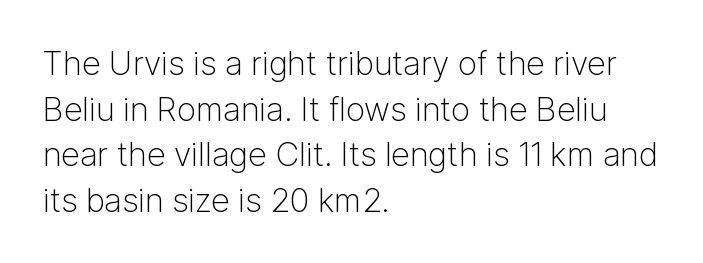
Q: Is the text bold? A: No.
Q: Is the text italic (slanted)? A: No, it is upright.
Q: Is the typeface a serif or a sans-serif typeface? A: Sans-serif.
Q: Is the text underlined? A: No.
Q: How is the paragraph aligned? A: Left-aligned.
Q: Is the spacing between letters normal or unusually wide? A: Normal.
Q: Is the spacing between lines tight, normal or loose? A: Normal.
Q: Width (condensed, normal, or wide)? A: Normal.
Q: Stroke contrast? A: Low.
Q: x-height? A: Medium.
Q: Monospaced? A: No.
